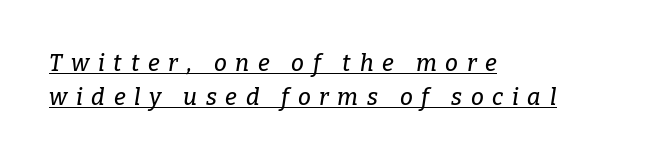
Q: Is the text italic (slanted)? A: Yes, it leans right by about 9 degrees.
Q: Is the text underlined? A: Yes.
Q: How is the paragraph aligned? A: Left-aligned.
Q: Is the spacing between letters normal or unusually wide? A: Unusually wide.
Q: Is the spacing between lines tight, normal or loose? A: Normal.
